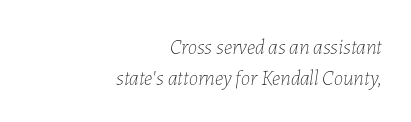
Nobody touched the tracking dial on this one. What's the leading like? Ordinary, nothing unusual. The rag falls on the left side of this text block. The glyphs look as if they've been sheared to an angle. Beneath every word, the page is bare. The passage shown is not bold in any degree.
